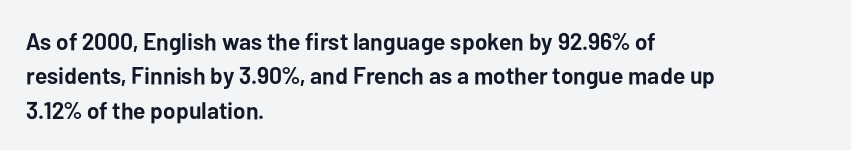
The passage shown is emphatically bold. The space directly below the letters is spotless. Italic? Not at all — the glyphs are vertical. The block of text has a typical density, with ordinary space between rows.
